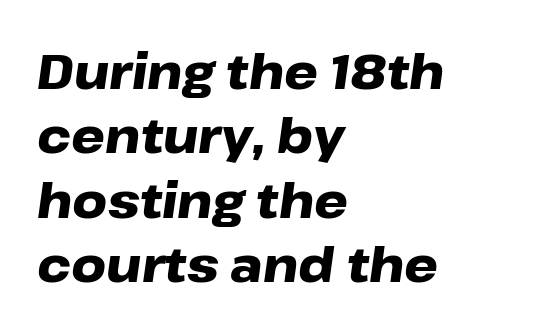
The image shows 48 px heavy, wide type, italic (leaning right); set left-aligned, normal line spacing (1.34x), normal letter spacing, not underlined; low stroke contrast and a medium x-height.
